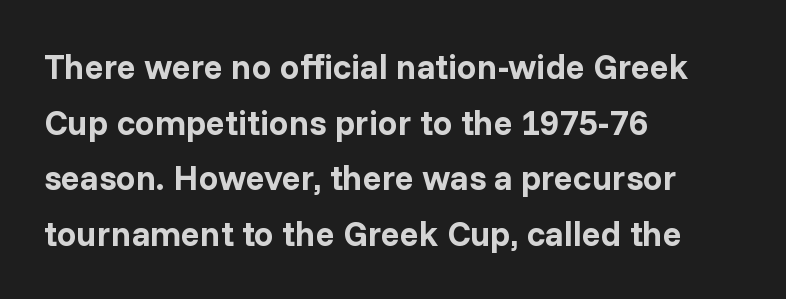
Q: Is the text bold? A: Yes.
Q: Is the text italic (slanted)? A: No, it is upright.
Q: Is the typeface a serif or a sans-serif typeface? A: Sans-serif.
Q: Is the text underlined? A: No.
Q: How is the paragraph aligned? A: Left-aligned.
Q: Is the spacing between letters normal or unusually wide? A: Normal.
Q: Is the spacing between lines tight, normal or loose? A: Normal.
Q: Width (condensed, normal, or wide)? A: Normal.
Q: Stroke contrast? A: Low.
Q: x-height? A: Medium.
Q: Monospaced? A: No.
